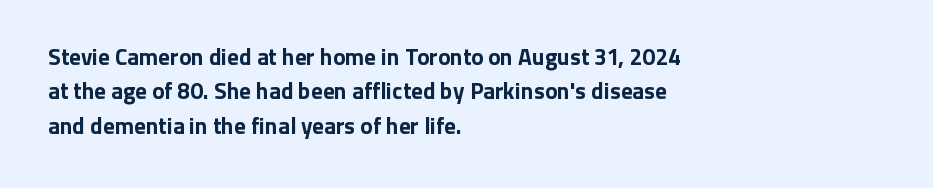
{"italic": "no", "bold": "yes", "underline": "no", "align": "left", "line_spacing": "normal", "line_spacing_ratio": 1.49, "letter_spacing": "normal", "letter_spacing_em": 0.0, "glyph_px": 23}
